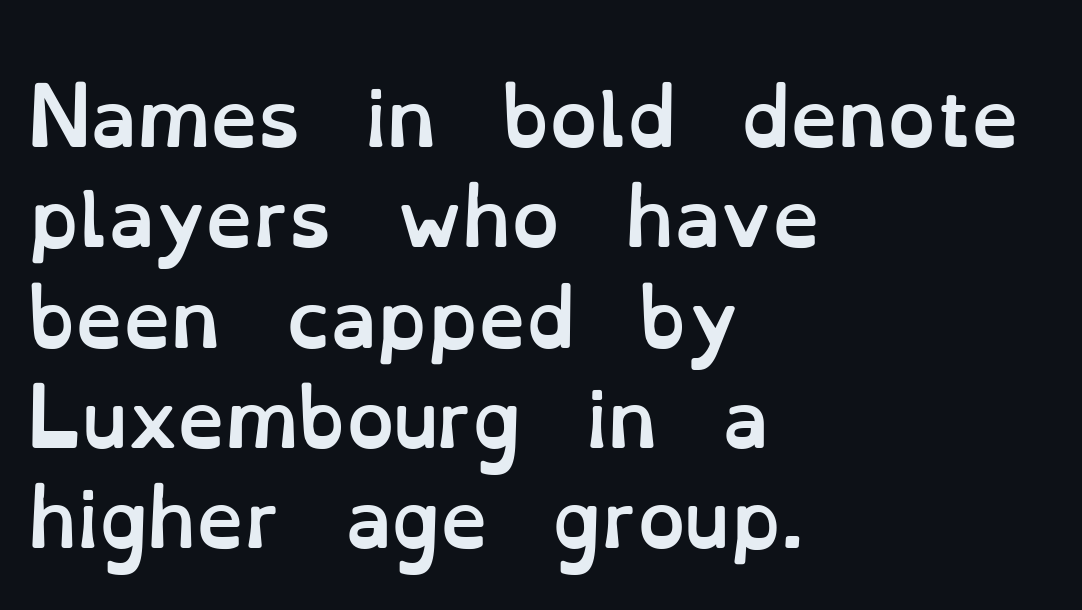
Look at the tracking — it's just the regular setting, nothing added. Strokes here are thick enough to call this a true bold. Baseline-to-baseline distance is the conventional proportion of letter height. Posture: upright roman. A classic flush-left, rag-right setting is used for this passage. Each letter keeps its own natural width here, so spacing adapts to shape.
